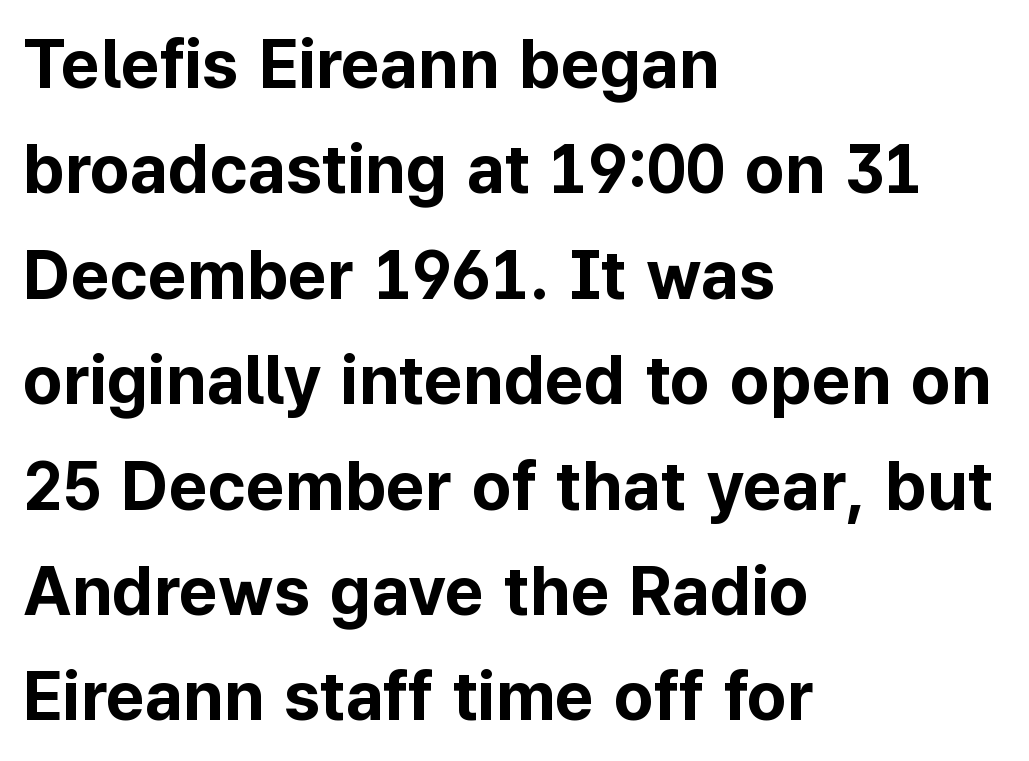
Q: Is the text bold? A: Yes.
Q: Is the text italic (slanted)? A: No, it is upright.
Q: Is the typeface a serif or a sans-serif typeface? A: Sans-serif.
Q: Is the text underlined? A: No.
Q: How is the paragraph aligned? A: Left-aligned.
Q: Is the spacing between letters normal or unusually wide? A: Normal.
Q: Is the spacing between lines tight, normal or loose? A: Normal.
Q: Width (condensed, normal, or wide)? A: Normal.
Q: Stroke contrast? A: Low.
Q: x-height? A: Medium.
Q: Monospaced? A: No.
